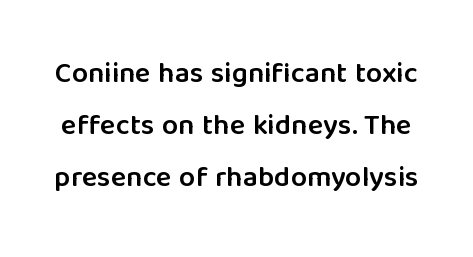
The image shows 29 px semibold sans-serif type, upright; set line spacing 1.8x, normal letter spacing, not underlined; low stroke contrast and a medium x-height.
